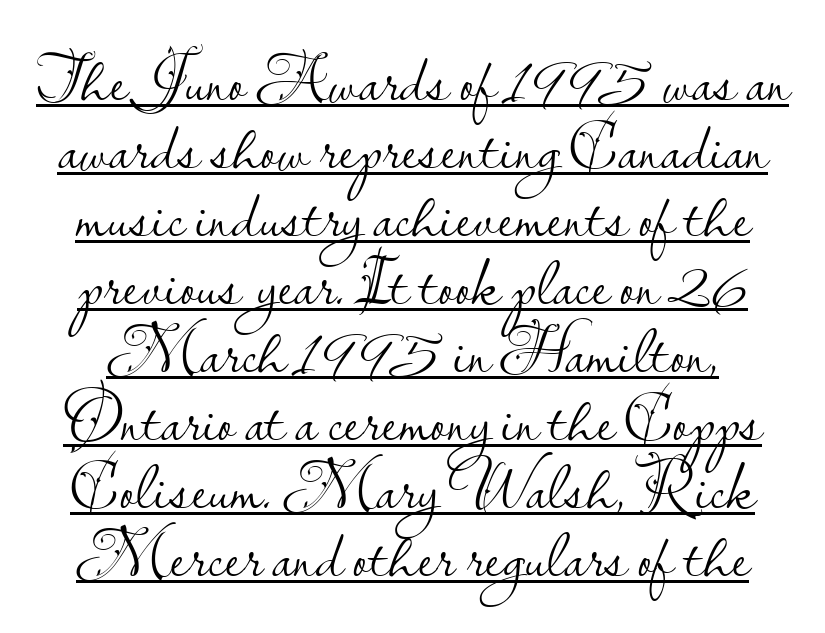
Typographically, this falls in the sans-serif category. Varying glyph widths throughout — classic text-font behaviour. Emphasis is given by a line drawn under the lettering. Students, observe: this is what under-led, compact text looks like. The letters look calm and open, with moderate or lighter stems.
